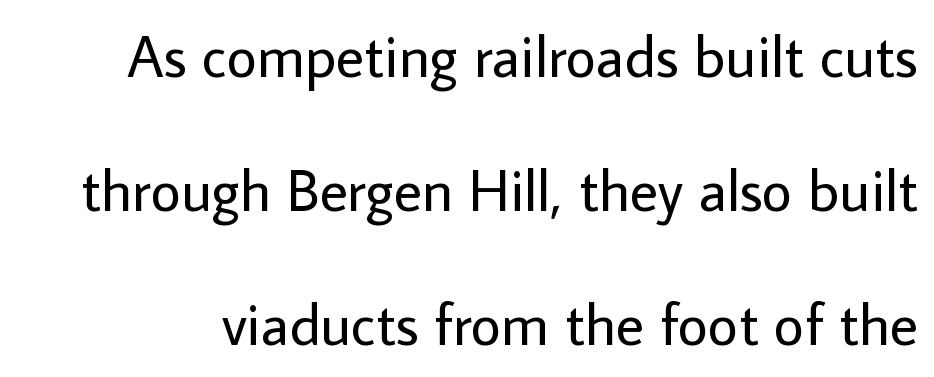
{"serif": "no", "italic": "no", "bold": "no", "weight": "regular", "width": "normal", "stroke_contrast": "low", "x_height": "medium", "monospaced": "no", "underline": "no", "line_spacing": "loose", "line_spacing_ratio": 2.27, "letter_spacing": "normal", "letter_spacing_em": 0.0, "glyph_px": 59}
